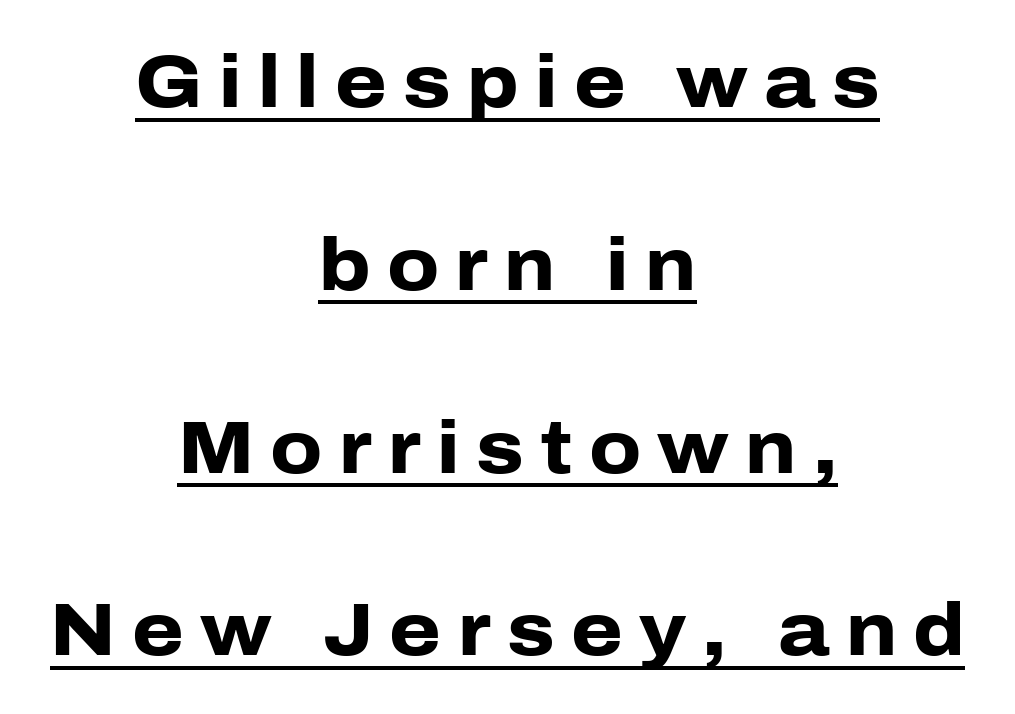
{"serif": "no", "italic": "no", "bold": "yes", "weight": "heavy", "width": "normal", "stroke_contrast": "low", "x_height": "medium", "monospaced": "no", "underline": "yes", "align": "center", "line_spacing": "loose", "line_spacing_ratio": 2.47, "letter_spacing": "wide", "letter_spacing_em": 0.22, "glyph_px": 74}
